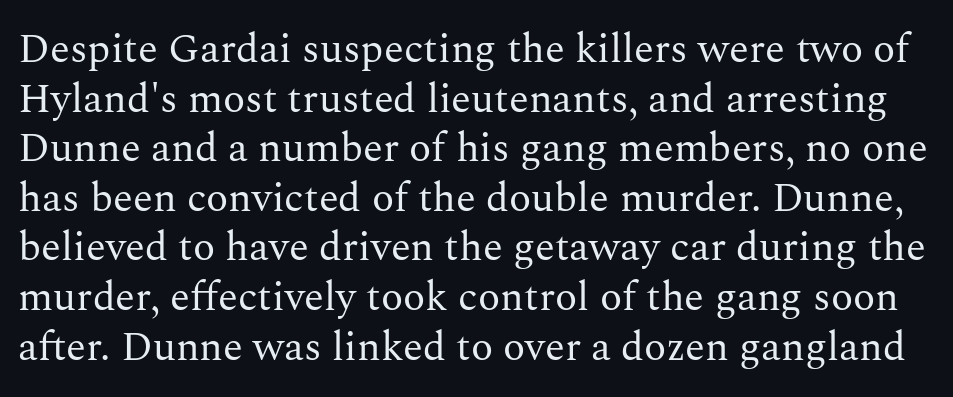
{"serif": "yes", "italic": "no", "bold": "no", "weight": "regular", "width": "normal", "stroke_contrast": "medium", "x_height": "medium", "monospaced": "no", "underline": "no", "line_spacing_ratio": 1.21, "letter_spacing": "normal", "letter_spacing_em": 0.0, "glyph_px": 41}
